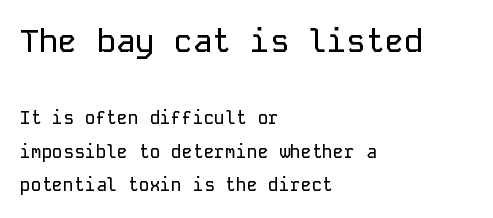
Q: Is the text italic (slanted)? A: No, it is upright.
Q: Is the typeface a serif or a sans-serif typeface? A: Sans-serif.
Q: Is the text underlined? A: No.
Q: How is the paragraph aligned? A: Left-aligned.
Q: Is the spacing between letters normal or unusually wide? A: Normal.
Q: Which block of text is set in a larger size, the first (top) or the second (bottom)? A: The first (top) one.
Q: Width (condensed, normal, or wide)? A: Normal.
Q: Stroke contrast? A: Low.
Q: x-height? A: Medium.
Q: Monospaced? A: Yes.
